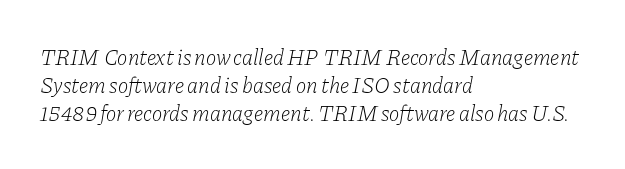
The whole block is typeset with a tilt. Glance below the letters and you will spot only blank space. Short note: letters normally spaced. Summary of vertical rhythm: regular, with standard interline spacing. Stems here are at most as thick as an everyday book face. The paragraph shown leans on its left margin.
